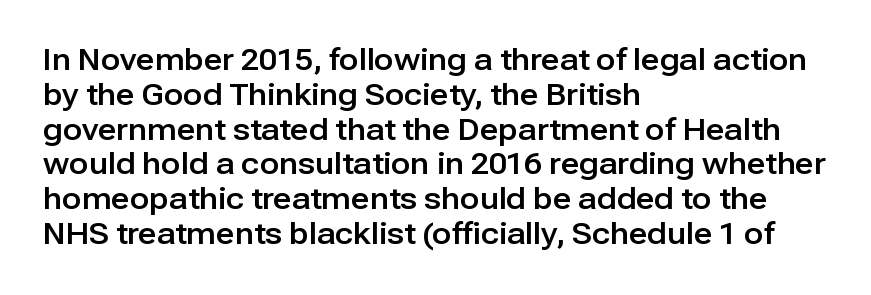
The image shows 29 px sans-serif type, upright; set left-aligned, line spacing 1.2x, normal letter spacing, not underlined; low stroke contrast and a medium x-height.
